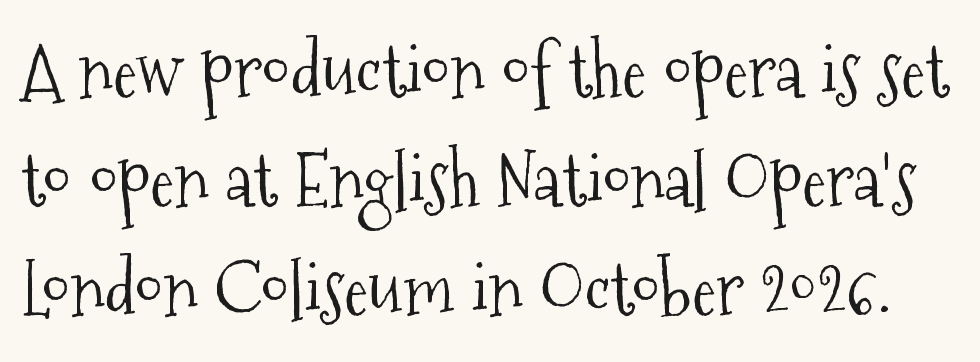
Every stem runs plumb, perpendicular to the baseline. Weight: regular or lighter. A bare baseline throughout the passage. Proportional: the letters do not fall into vertical columns. Honestly, the row spacing looks completely unremarkable.
